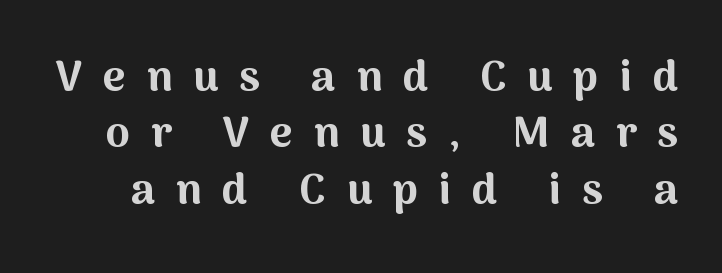
The image shows 43 px bold sans-serif type, upright; set normal line spacing (1.31x), unusually wide letter spacing (+0.49 em), not underlined; medium stroke contrast and a medium x-height.
